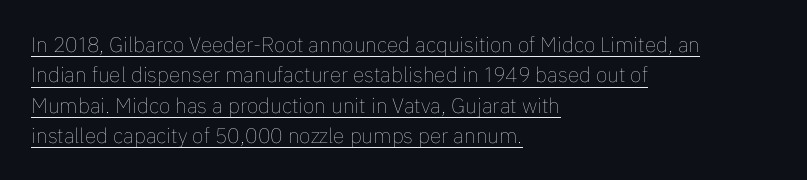
Q: Is the text bold? A: No.
Q: Is the text italic (slanted)? A: No, it is upright.
Q: Is the text underlined? A: Yes.
Q: How is the paragraph aligned? A: Left-aligned.
Q: Is the spacing between letters normal or unusually wide? A: Normal.
Q: Is the spacing between lines tight, normal or loose? A: Normal.
